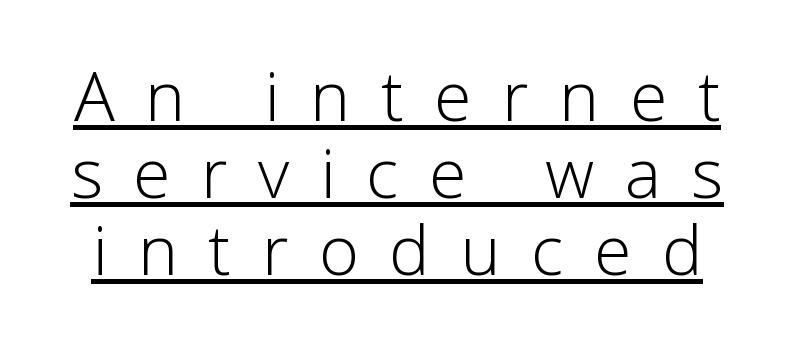
The letterforms sit at book weight or below. Like a heading marked for emphasis, these lines bear an underscore. Regarding leading, the lines here are crowded together. The letters advance in unequal steps, a hallmark of proportional type. Posture: upright roman. Classification — sans serif.
